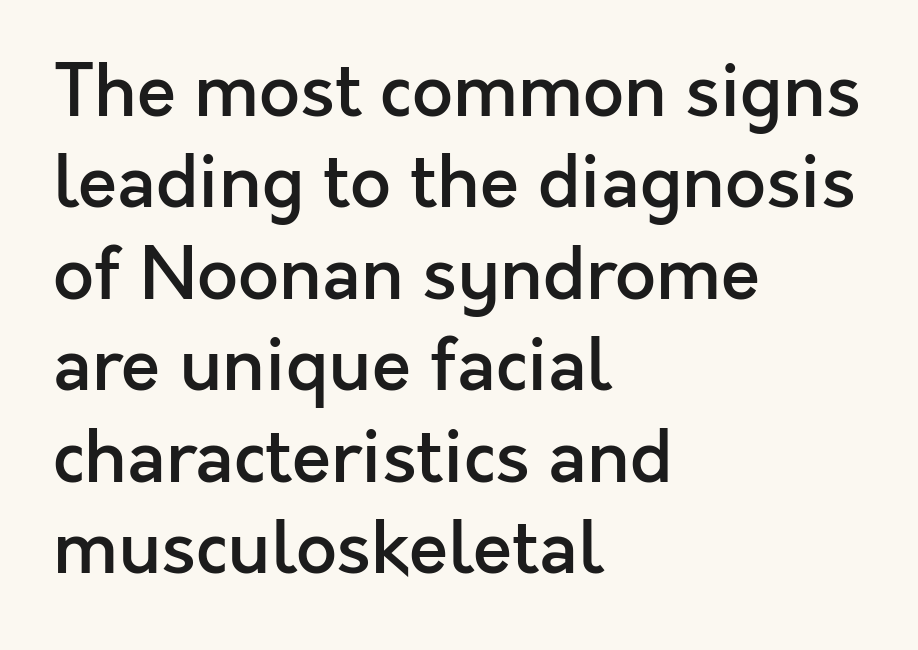
The image shows 72 px semibold sans-serif type, upright; set left-aligned, normal line spacing (1.27x), normal letter spacing, not underlined; a medium x-height.
